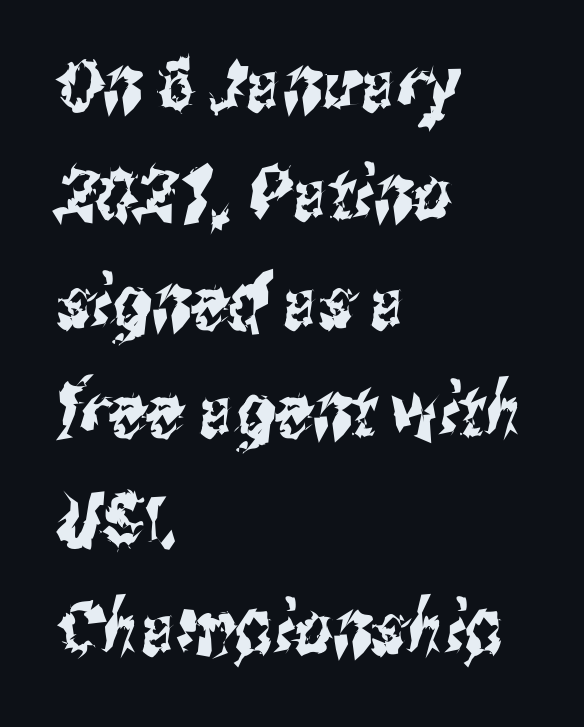
The image shows 74 px condensed sans-serif type; set left-aligned, normal line spacing (1.47x), normal letter spacing, not underlined; medium stroke contrast and a medium x-height.
